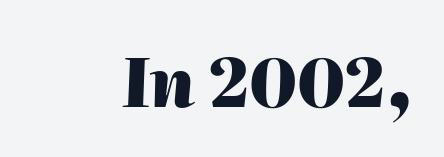
Spacing verdict: proportional, widths tailored to each character. The sample has been set heavy, in full bold. Lines of text with bare space underneath. Is the letter spacing exaggerated? No — it looks like the ordinary default. Does the lettering tilt? It does — this is italic.
